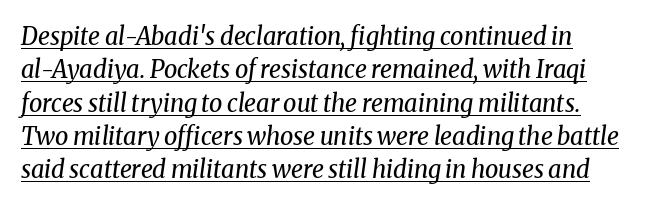
Q: Is the text bold? A: No.
Q: Is the text italic (slanted)? A: Yes, it leans right by about 8 degrees.
Q: Is the text underlined? A: Yes.
Q: Is the spacing between letters normal or unusually wide? A: Normal.
Q: Is the spacing between lines tight, normal or loose? A: Normal.
